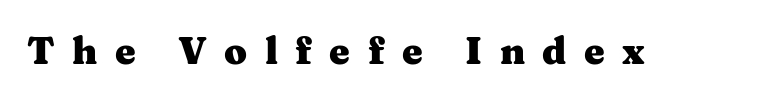
Q: Is the text bold? A: Yes.
Q: Is the text italic (slanted)? A: No, it is upright.
Q: Is the typeface a serif or a sans-serif typeface? A: Serif.
Q: Is the text underlined? A: No.
Q: Is the spacing between letters normal or unusually wide? A: Unusually wide.
Q: Width (condensed, normal, or wide)? A: Wide.
Q: Stroke contrast? A: Medium.
Q: x-height? A: Medium.
Q: Monospaced? A: No.
